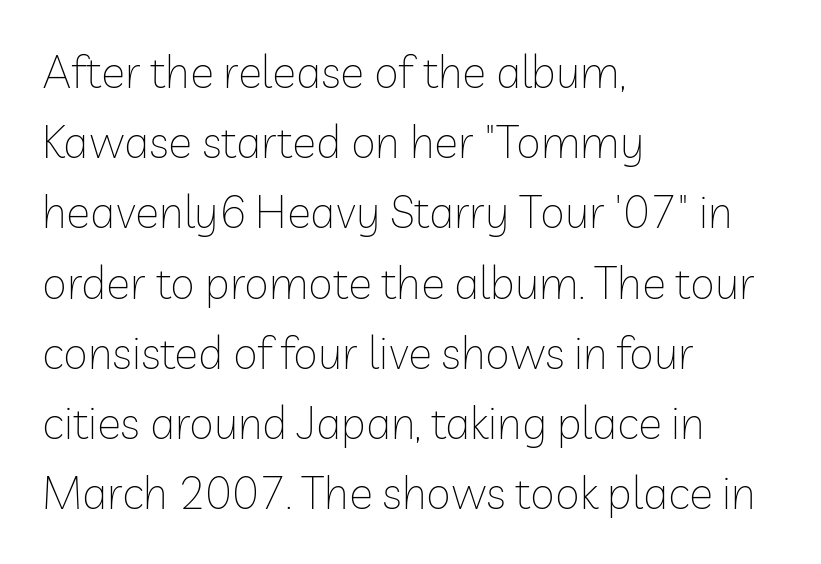
The font's upright variant was chosen for this text. Standard letterfit; no display-style spreading of the glyphs. Compared with a typical body face, this is equally light or lighter still. The face used here is proportionally spaced, like ordinary book or web type. Are there feet on the stems? There aren't — it's a sans.
